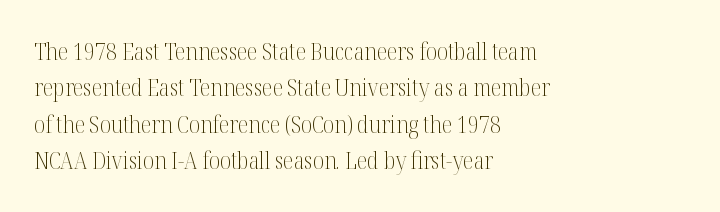
The foot of each line stays bare and open. These lines stack with their left ends in a neat column. Italic: no, the glyphs are upright roman. These lines sit exactly where default settings would place them.
